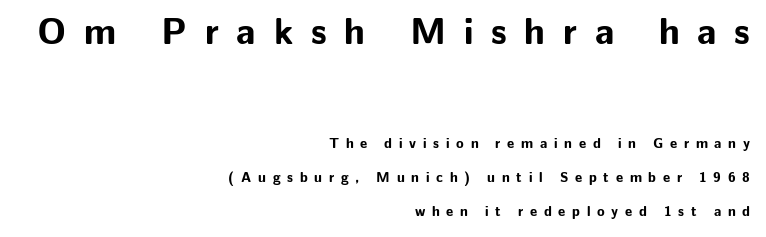
Leading is clearly above the norm, producing a sparse column. The rendering uses natural spacing where letterforms have individual widths. The baseline area is clear. Observe the wide spacing: letters keep a clear distance from each other.
